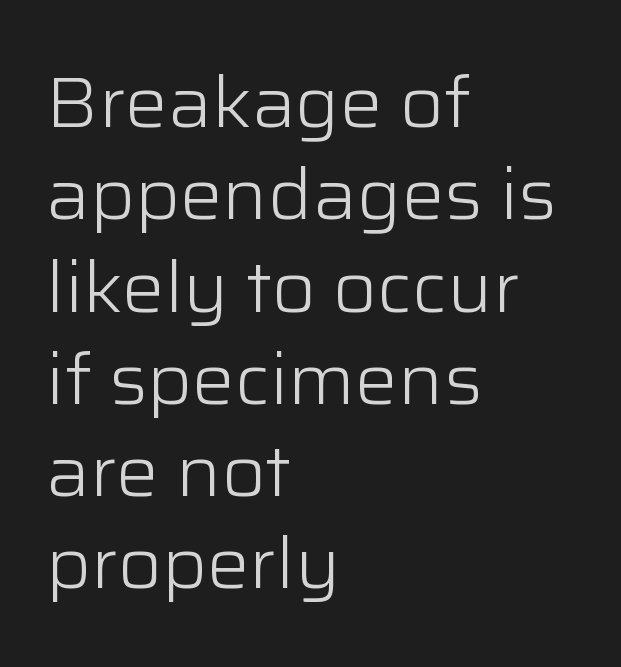
{"serif": "no", "italic": "no", "bold": "no", "weight": "light", "width": "normal", "stroke_contrast": "low", "x_height": "medium", "monospaced": "no", "underline": "no", "align": "left", "line_spacing": "normal", "line_spacing_ratio": 1.3, "letter_spacing": "normal", "letter_spacing_em": 0.0, "glyph_px": 71}
